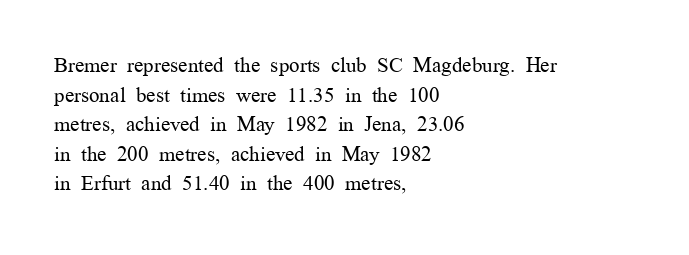
Quick note: underline off. Do the letters lean? They stand straight. The text block is weighted toward the left margin, trailing off unevenly rightward. This rendering leaves character spacing at its baseline value. Vertical spacing — default.
